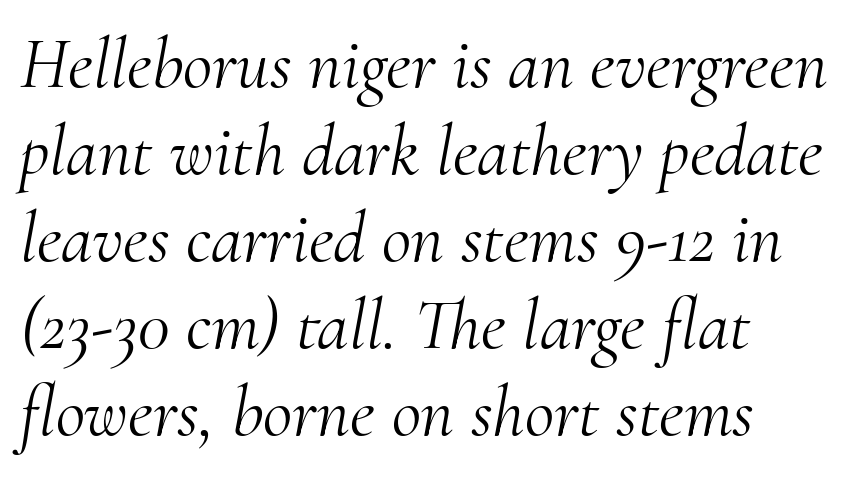
The image shows 72 px light serif type, italic (leaning right); set left-aligned, line spacing 1.21x, normal letter spacing, not underlined; medium stroke contrast and a small x-height.
